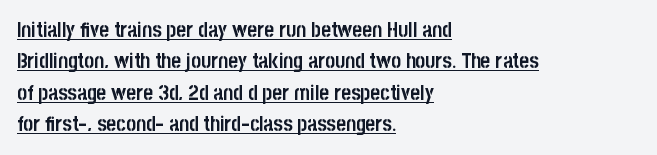
Q: Is the text bold? A: Yes.
Q: Is the text italic (slanted)? A: No, it is upright.
Q: Is the text underlined? A: Yes.
Q: How is the paragraph aligned? A: Left-aligned.
Q: Is the spacing between letters normal or unusually wide? A: Normal.
Q: Is the spacing between lines tight, normal or loose? A: Normal.
